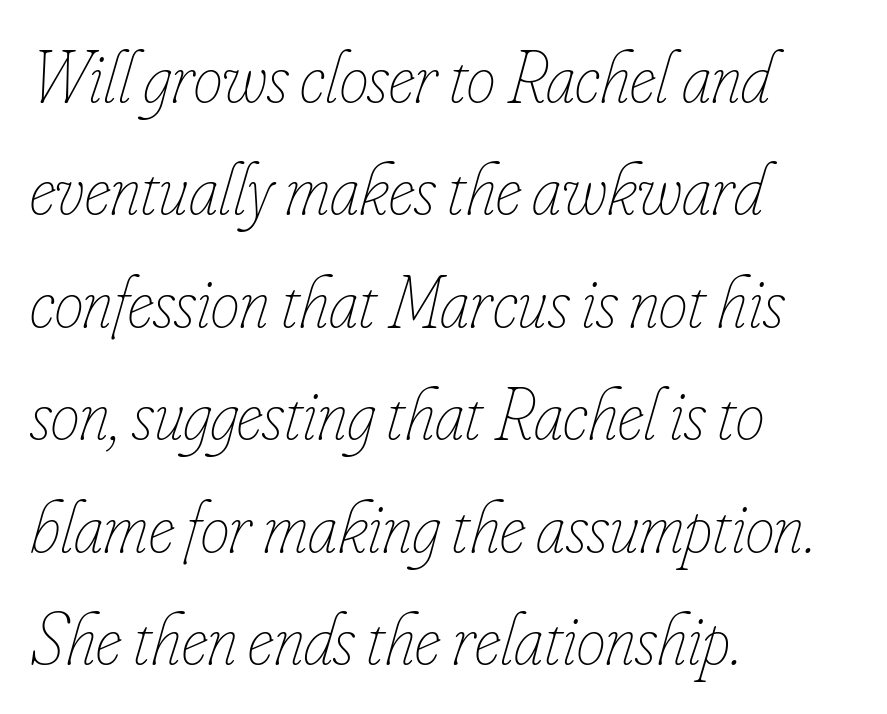
Proportional: the letters do not fall into vertical columns. No letter is thick-stroked: the sample isn't bold. Emphasis-style slanted type is in use. The type is set solid horizontally, with unmodified tracking. Baseline-to-baseline distance is the conventional proportion of letter height.
